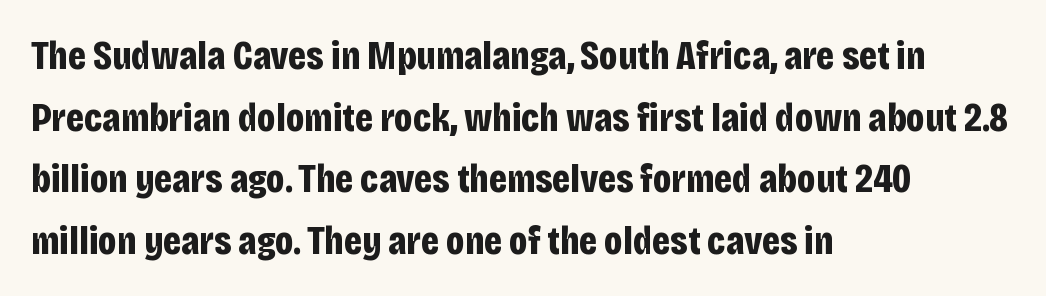
The typeface chosen for these lines omits serifs. The passage shown is not underscored anywhere. Is the type bold? Yes — the strokes are clearly thick and heavy. Regarding leading, the lines here are spaced in the standard way.
